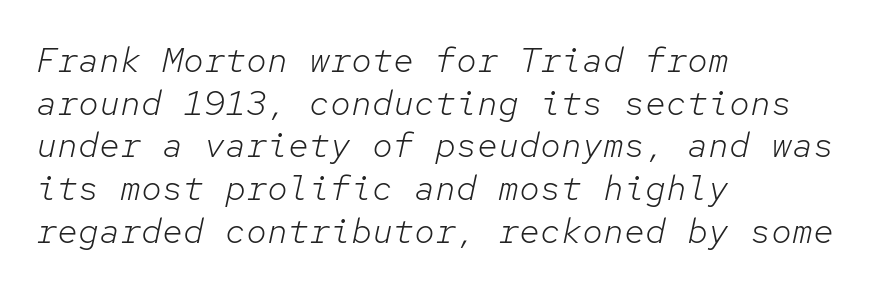
This sample is left-justified, so line endings fall wherever the words run out. Beneath every word, the page is bare. These lines keep a tight, regular rhythm from letter to letter. The letterforms sit at book weight or below.
